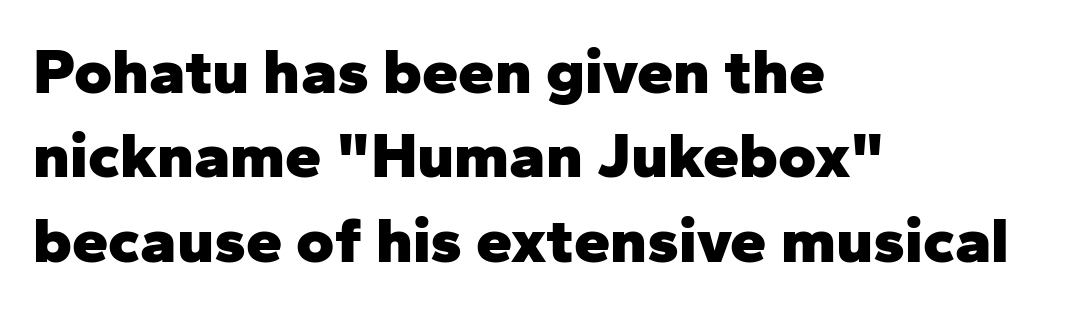
What stands out about the letter spacing? Nothing — it is the standard amount. The passage shown is not underscored anywhere. The font is running at its bold setting. Spacing verdict: proportional, widths tailored to each character.
